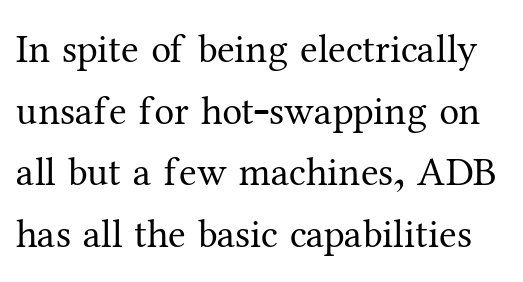
Q: Is the text bold? A: No.
Q: Is the text italic (slanted)? A: No, it is upright.
Q: Is the typeface a serif or a sans-serif typeface? A: Serif.
Q: Is the text underlined? A: No.
Q: Is the spacing between letters normal or unusually wide? A: Normal.
Q: Is the spacing between lines tight, normal or loose? A: Normal.
Q: Width (condensed, normal, or wide)? A: Normal.
Q: Stroke contrast? A: Medium.
Q: x-height? A: Medium.
Q: Monospaced? A: No.
